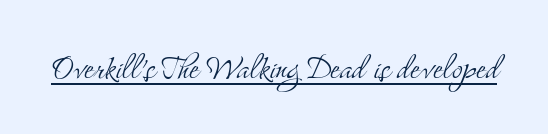
{"serif": "yes", "bold": "no", "weight": "light", "width": "condensed", "stroke_contrast": "medium", "x_height": "small", "monospaced": "no", "underline": "yes", "letter_spacing": "normal", "letter_spacing_em": 0.0, "glyph_px": 41}
